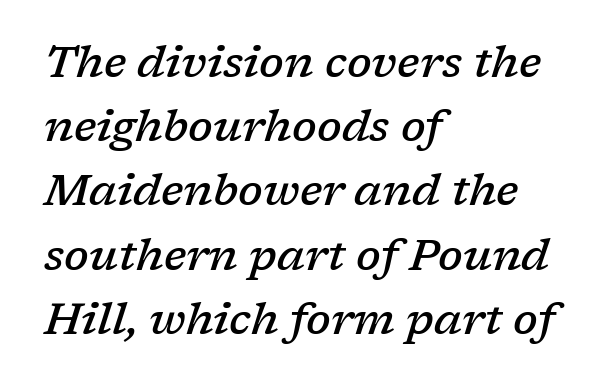
Descender tails drop into unmarked territory. Is this a sans? No — the strokes have serifs. Does extra space separate the letters? No, they use regular spacing. Line starts are locked; line ends wander.
